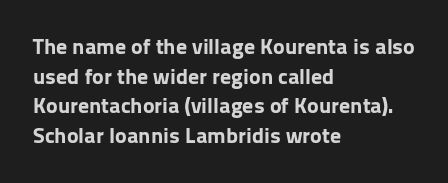
Caption: standard tracking, unaltered. Bold? Absolutely — the strokes are thick and heavy. Where is the straight margin? On the left. The line-height multiplier appears to be the usual default. Underlining? Definitely not there. Upright lettering throughout.
